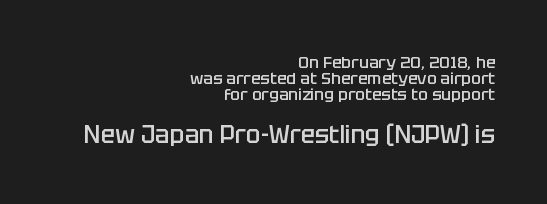
{"italic": "no", "bold": "semi", "underline": "no", "align": "right", "line_spacing": "tight", "line_spacing_ratio": 1.0, "letter_spacing": "normal", "letter_spacing_em": 0.0, "larger_block": "second", "size_ratio": 1.5, "glyph_px": 24}
